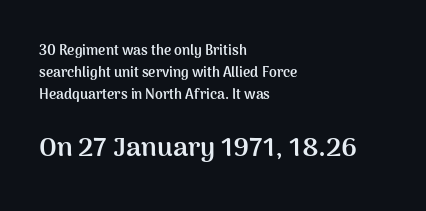
Q: Is the text bold? A: Yes.
Q: Is the text italic (slanted)? A: No, it is upright.
Q: Is the text underlined? A: No.
Q: How is the paragraph aligned? A: Left-aligned.
Q: Is the spacing between letters normal or unusually wide? A: Normal.
Q: Is the spacing between lines tight, normal or loose? A: Normal.
Q: Which block of text is set in a larger size, the first (top) or the second (bottom)? A: The second (bottom) one.
